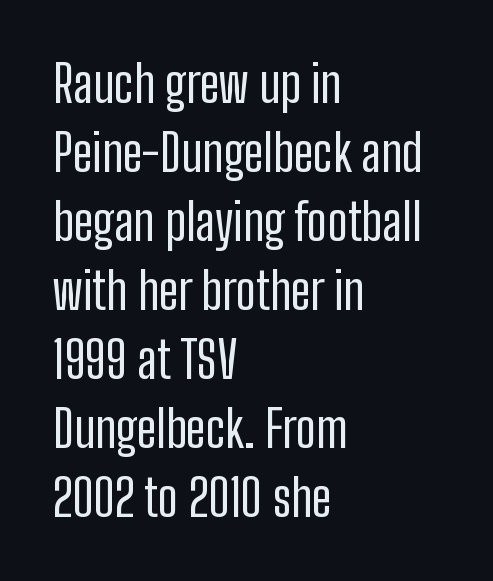
Q: Is the text bold? A: No.
Q: Is the text italic (slanted)? A: No, it is upright.
Q: Is the typeface a serif or a sans-serif typeface? A: Sans-serif.
Q: Is the text underlined? A: No.
Q: How is the paragraph aligned? A: Left-aligned.
Q: Is the spacing between letters normal or unusually wide? A: Normal.
Q: Is the spacing between lines tight, normal or loose? A: Normal.
Q: Width (condensed, normal, or wide)? A: Condensed.
Q: Stroke contrast? A: Low.
Q: x-height? A: Medium.
Q: Monospaced? A: No.
